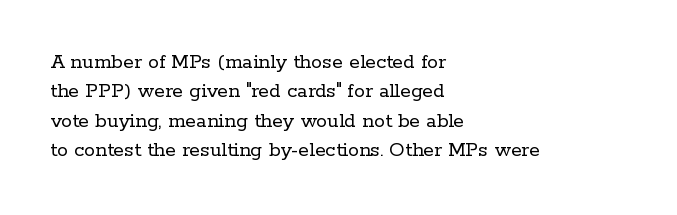
Q: Is the text bold? A: No.
Q: Is the text italic (slanted)? A: No, it is upright.
Q: Is the text underlined? A: No.
Q: How is the paragraph aligned? A: Left-aligned.
Q: Is the spacing between letters normal or unusually wide? A: Normal.
Q: Is the spacing between lines tight, normal or loose? A: Normal.
